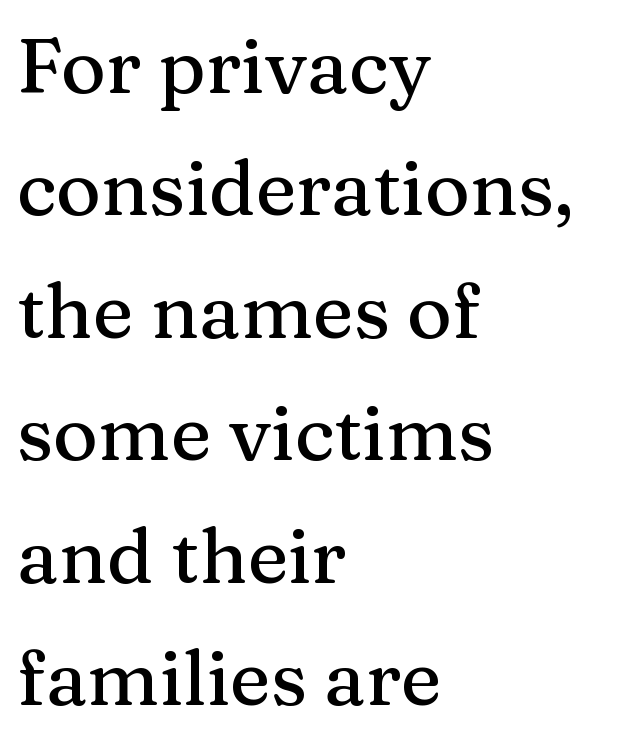
Visually the block forms a straight wall on the left and a jagged coastline on the right. Italic: no, the glyphs are upright roman. These lines are rendered in a variable-pitch font. Stroke terminals: seriffed.
